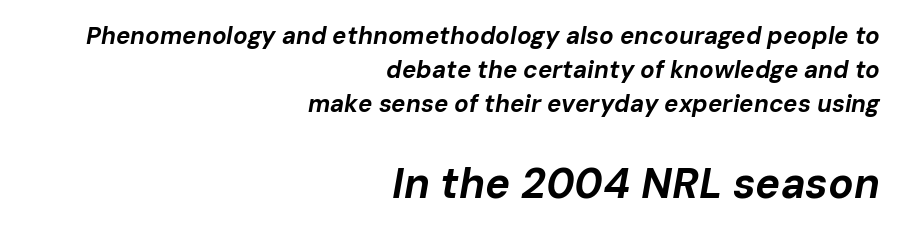
The image shows 42 px bold type, italic (leaning right); set right-aligned, normal line spacing (1.42x), normal letter spacing, not underlined; the second (bottom) block is 1.75x larger; low stroke contrast and a medium x-height.
